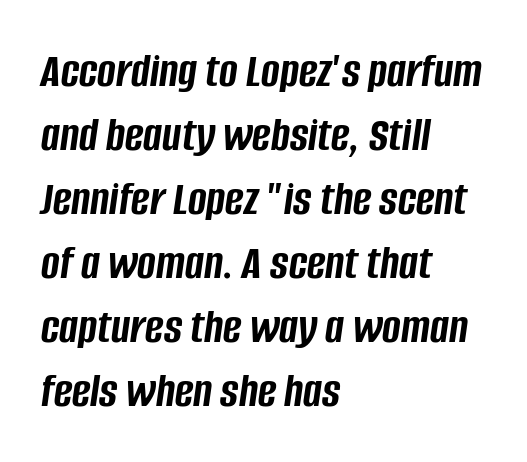
{"italic": "yes", "lean": "right", "slant_degrees": 8, "bold": "yes", "weight": "semibold", "width": "condensed", "stroke_contrast": "low", "x_height": "large", "monospaced": "no", "underline": "no", "align": "left", "line_spacing": "normal", "line_spacing_ratio": 1.28, "letter_spacing": "normal", "letter_spacing_em": 0.0, "glyph_px": 50}
